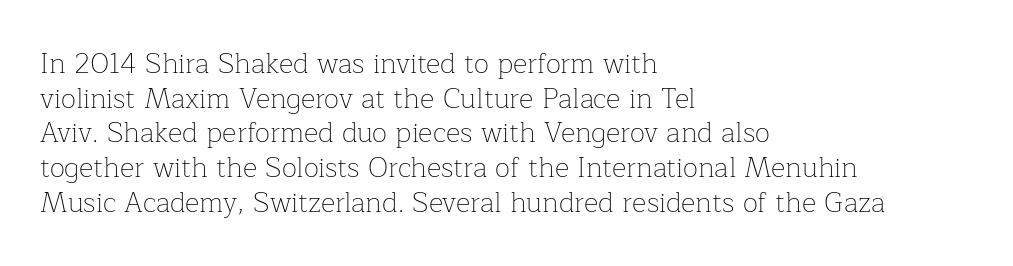
Q: Is the text bold? A: No.
Q: Is the text italic (slanted)? A: No, it is upright.
Q: Is the typeface a serif or a sans-serif typeface? A: Serif.
Q: Is the text underlined? A: No.
Q: How is the paragraph aligned? A: Left-aligned.
Q: Is the spacing between letters normal or unusually wide? A: Normal.
Q: Width (condensed, normal, or wide)? A: Normal.
Q: Stroke contrast? A: Low.
Q: x-height? A: Medium.
Q: Monospaced? A: No.
